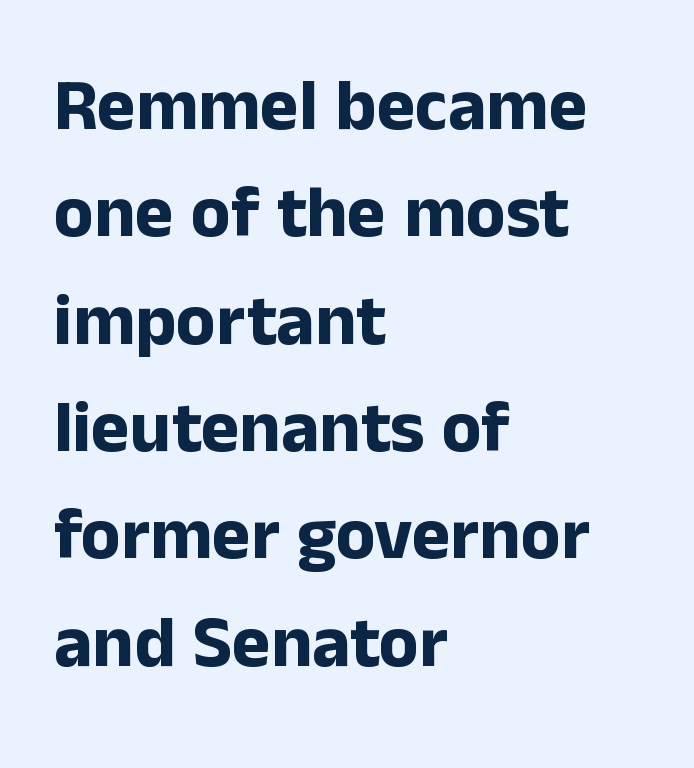
A typesetter would mark this as roman, not italic. How heavy is the stroke? Heavy — this is a bold. All the whitespace from short lines collects on the right. Spacing verdict: proportional, widths tailored to each character. Each letter's strokes conclude bluntly, with no projecting serifs.
